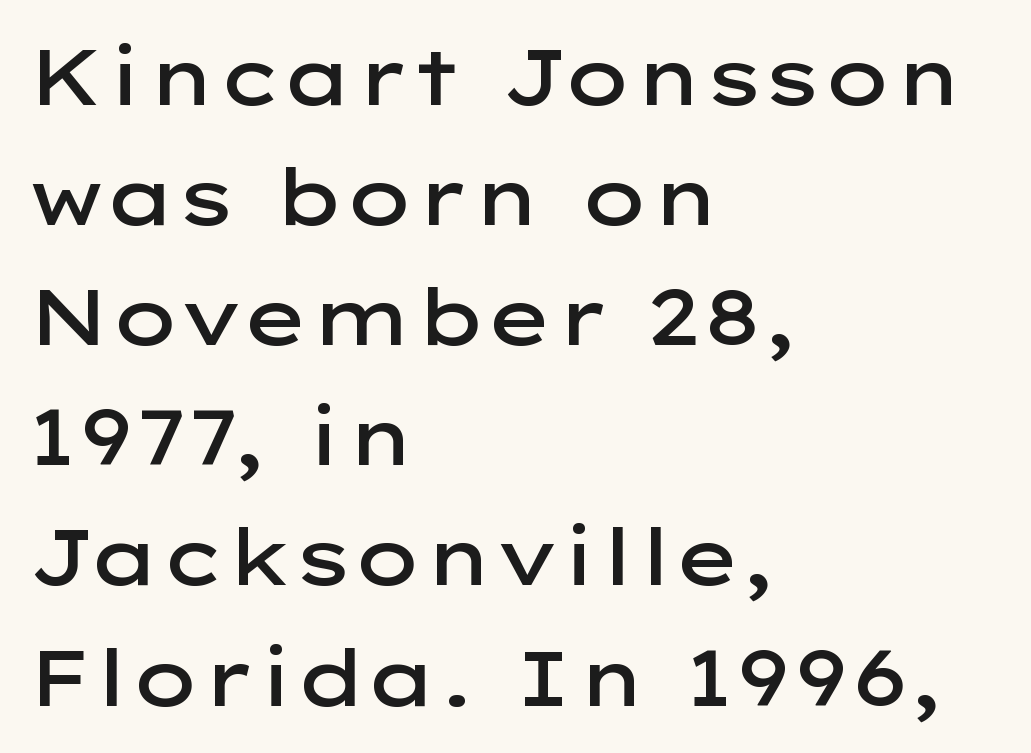
Reading down the column, the eye jumps a familiar distance to each next line. Quick note: not italic, upright. This rendering uses left alignment, leaving the right contour irregular. Quick note: underline off. Emphasis by weight is partial: semibold.
